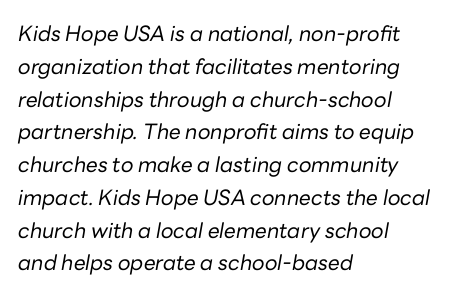
Q: Is the text bold? A: No.
Q: Is the text italic (slanted)? A: Yes, it leans right by about 10 degrees.
Q: Is the text underlined? A: No.
Q: How is the paragraph aligned? A: Left-aligned.
Q: Is the spacing between letters normal or unusually wide? A: Normal.
Q: Is the spacing between lines tight, normal or loose? A: Normal.
